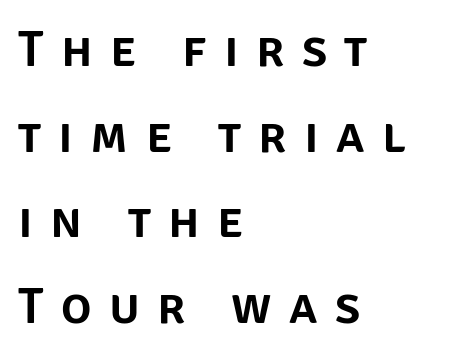
Nope, not italic — everything's standing straight. Honestly, the letter spacing is so wide it's the main thing you notice. Typographically, this falls in the sans-serif category. Honestly, there is no underline to notice here at all.
